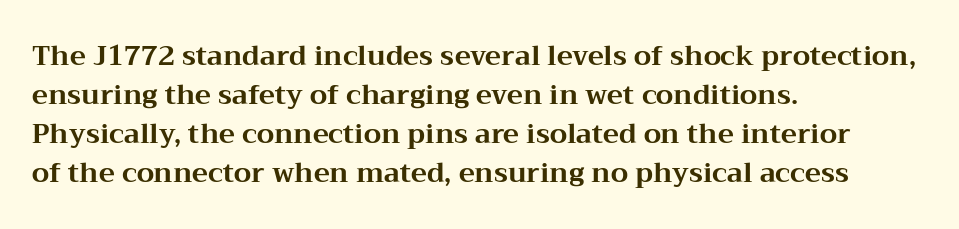
The image shows 27 px bold type, upright; set left-aligned, normal line spacing (1.44x), normal letter spacing, not underlined.
